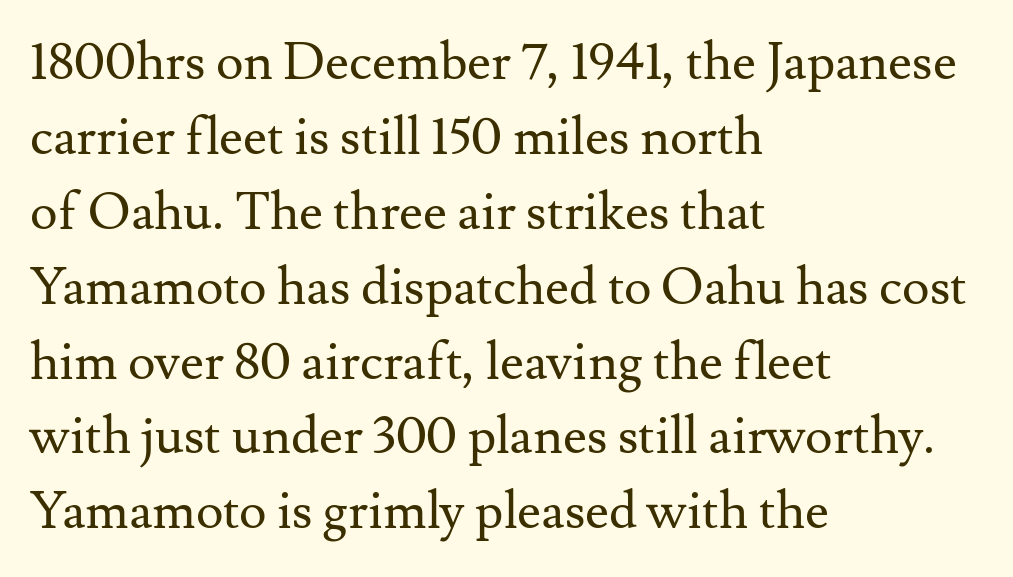
The image shows 52 px regular-weight serif type, upright; set left-aligned, normal line spacing (1.44x), normal letter spacing, not underlined; medium stroke contrast and a small x-height.
